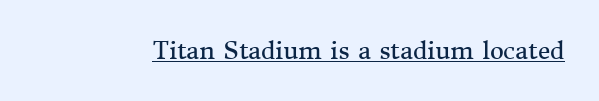
The image shows 24 px text type, upright; set normal letter spacing, underlined.
